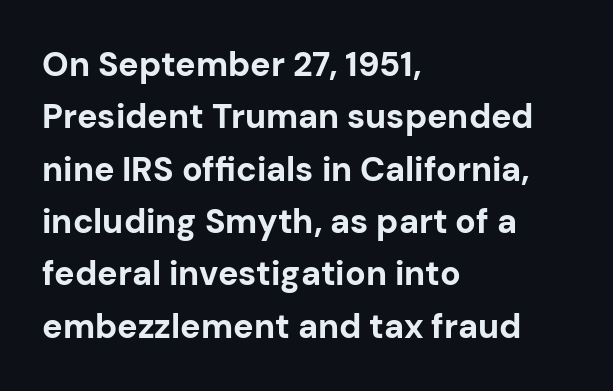
{"serif": "no", "italic": "no", "bold": "yes", "weight": "bold", "width": "normal", "stroke_contrast": "low", "x_height": "medium", "monospaced": "no", "underline": "no", "align": "left", "line_spacing": "normal", "line_spacing_ratio": 1.54, "letter_spacing": "normal", "letter_spacing_em": 0.0, "glyph_px": 34}
